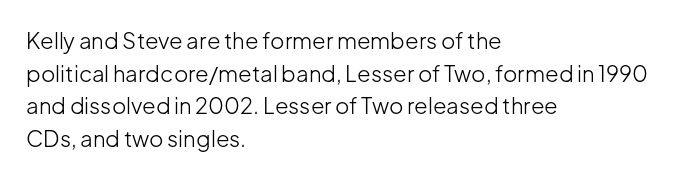
Rows of type keep a routine distance in the vertical direction. The space beneath each line is pristine and unruled. Which margin do the lines hug? The left one — the right edge is uneven. The letterforms sit shoulder to shoulder at normal distance.
